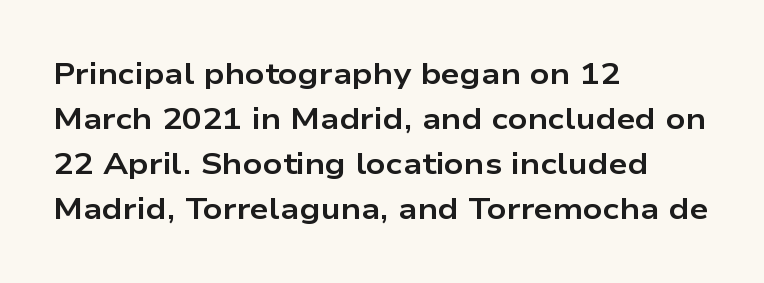
The image shows 30 px bold, wide sans-serif type, upright; set left-aligned, normal line spacing (1.5x), normal letter spacing, not underlined; low stroke contrast and a medium x-height.
